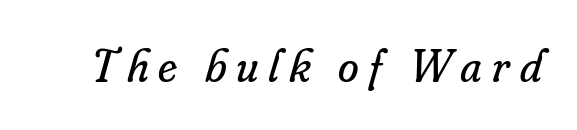
{"serif": "yes", "italic": "yes", "lean": "right", "slant_degrees": 16, "bold": "no", "weight": "regular", "width": "normal", "stroke_contrast": "low", "x_height": "small", "monospaced": "no", "underline": "no", "letter_spacing": "wide", "letter_spacing_em": 0.21, "glyph_px": 47}
